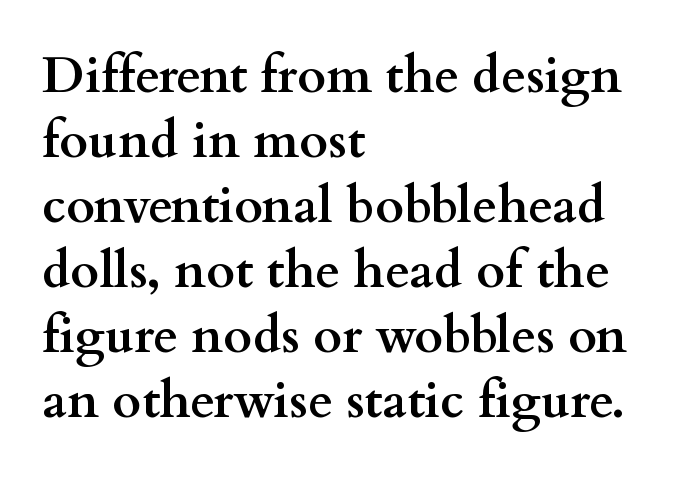
The image shows 50 px semibold, wide serif type, upright; set left-aligned, normal line spacing (1.3x), normal letter spacing, not underlined; medium stroke contrast and a small x-height.
